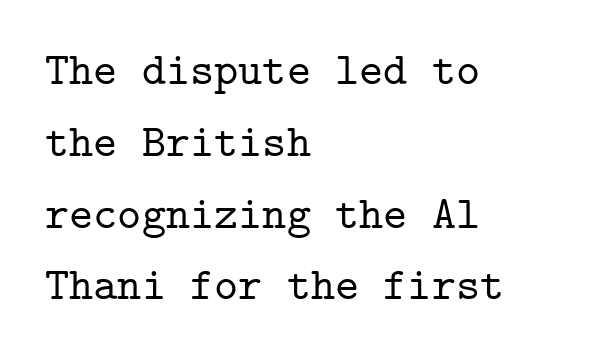
{"serif": "yes", "italic": "no", "width": "normal", "stroke_contrast": "low", "x_height": "medium", "monospaced": "yes", "underline": "no", "align": "left", "line_spacing": "normal", "line_spacing_ratio": 1.56, "letter_spacing": "normal", "letter_spacing_em": 0.0, "glyph_px": 46}
